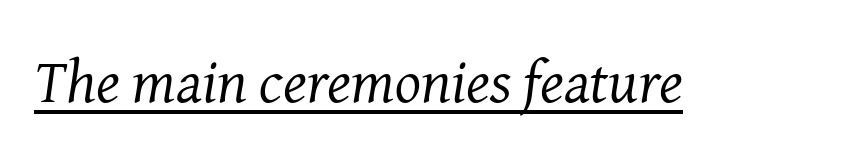
Q: Is the text bold? A: No.
Q: Is the text italic (slanted)? A: Yes, it leans right by about 8 degrees.
Q: Is the typeface a serif or a sans-serif typeface? A: Serif.
Q: Is the text underlined? A: Yes.
Q: Is the spacing between letters normal or unusually wide? A: Normal.
Q: Width (condensed, normal, or wide)? A: Normal.
Q: Stroke contrast? A: Medium.
Q: x-height? A: Medium.
Q: Monospaced? A: No.
